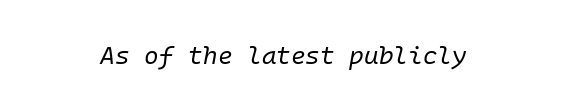
Q: Is the text bold? A: No.
Q: Is the text italic (slanted)? A: Yes, it leans right by about 10 degrees.
Q: Is the text underlined? A: No.
Q: Is the spacing between letters normal or unusually wide? A: Normal.
